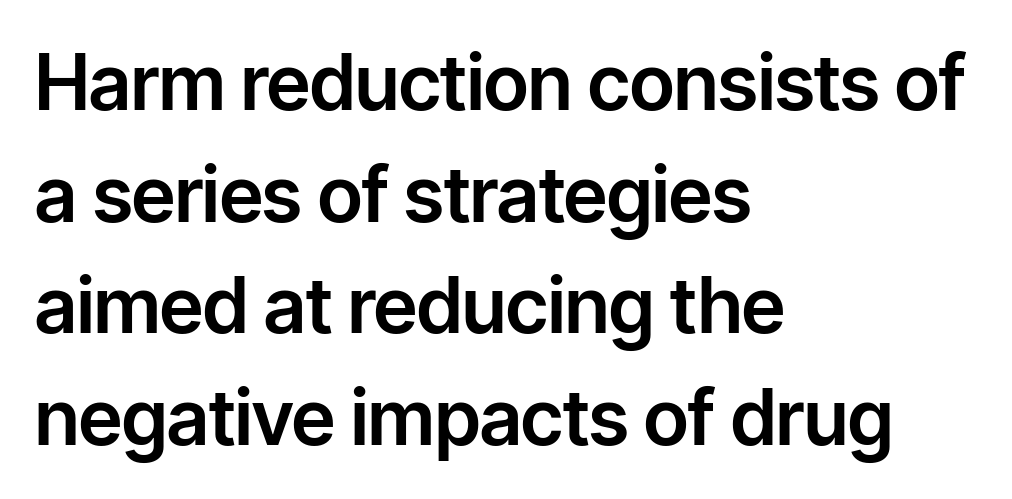
Q: Is the text italic (slanted)? A: No, it is upright.
Q: Is the typeface a serif or a sans-serif typeface? A: Sans-serif.
Q: Is the text underlined? A: No.
Q: How is the paragraph aligned? A: Left-aligned.
Q: Is the spacing between letters normal or unusually wide? A: Normal.
Q: Is the spacing between lines tight, normal or loose? A: Normal.
Q: Width (condensed, normal, or wide)? A: Normal.
Q: Stroke contrast? A: Low.
Q: x-height? A: Medium.
Q: Monospaced? A: No.
